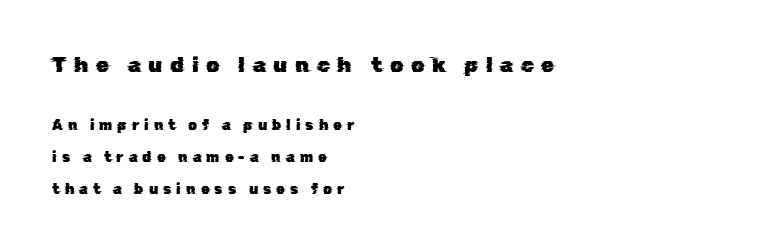
Q: Is the text underlined? A: No.
Q: How is the paragraph aligned? A: Left-aligned.
Q: Is the spacing between letters normal or unusually wide? A: Unusually wide.
Q: Is the spacing between lines tight, normal or loose? A: Loose.
Q: Which block of text is set in a larger size, the first (top) or the second (bottom)? A: The first (top) one.
